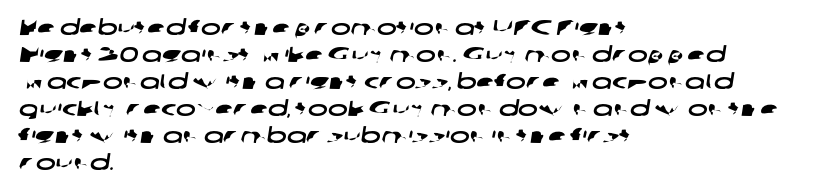
Q: Is the text underlined? A: No.
Q: How is the paragraph aligned? A: Left-aligned.
Q: Is the spacing between letters normal or unusually wide? A: Normal.
Q: Is the spacing between lines tight, normal or loose? A: Normal.
